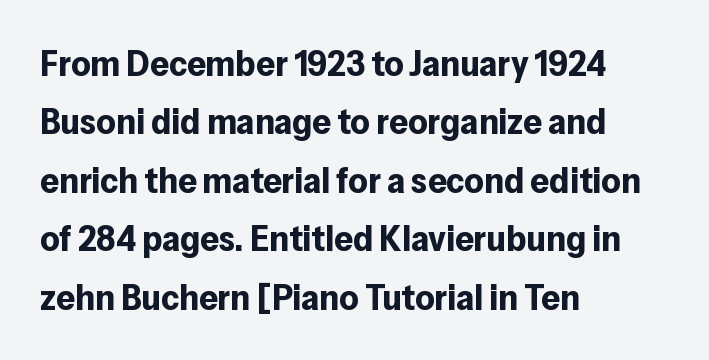
{"serif": "no", "italic": "no", "bold": "yes", "weight": "bold", "width": "normal", "stroke_contrast": "low", "x_height": "medium", "monospaced": "no", "underline": "no", "align": "left", "line_spacing": "normal", "line_spacing_ratio": 1.58, "letter_spacing": "normal", "letter_spacing_em": 0.0, "glyph_px": 37}
